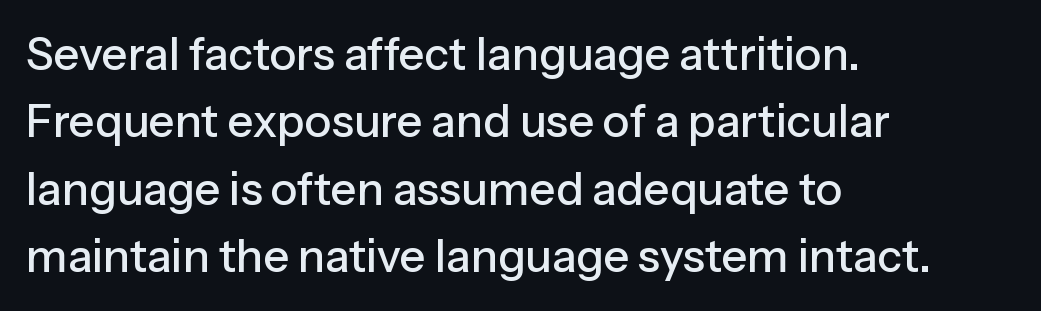
Every stem runs plumb, perpendicular to the baseline. A normal amount of white space separates one row of letters from the next. In terms of letterform style, serifs are entirely absent. Note the varied advance widths — an 'i' is clearly narrower than an 'm'.
